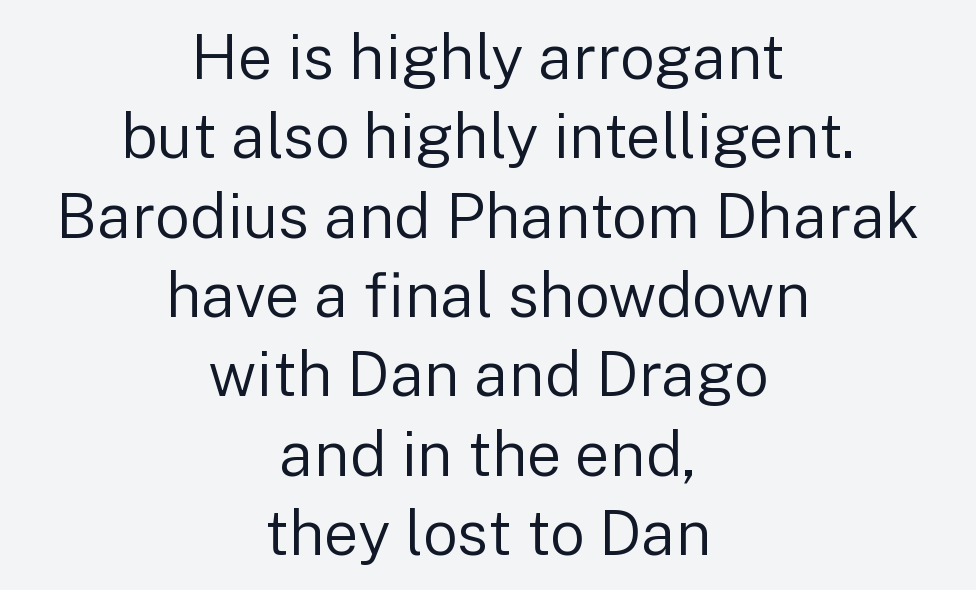
Unlike italic type, these characters show no tilt at all. Vertical spacing — default. A centered setting, common on invitations and titles, is used for this passage. No heavy texture on the line: the type isn't bold. The gap between lines stays unmarked.
